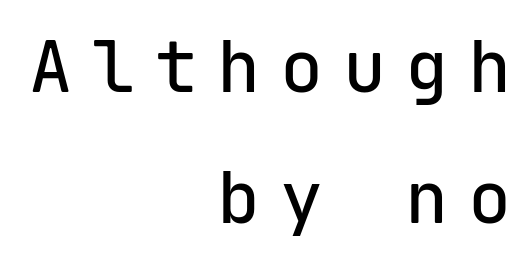
Q: Is the text italic (slanted)? A: No, it is upright.
Q: Is the typeface a serif or a sans-serif typeface? A: Sans-serif.
Q: Is the text underlined? A: No.
Q: How is the paragraph aligned? A: Right-aligned.
Q: Is the spacing between letters normal or unusually wide? A: Unusually wide.
Q: Width (condensed, normal, or wide)? A: Normal.
Q: Stroke contrast? A: Low.
Q: x-height? A: Medium.
Q: Monospaced? A: Yes.
